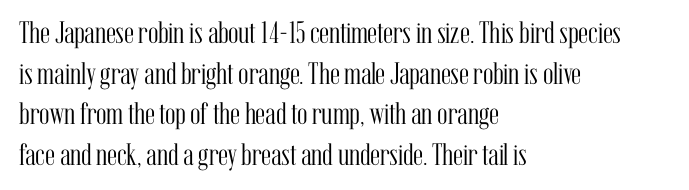
{"serif": "yes", "italic": "no", "bold": "no", "weight": "light", "width": "condensed", "stroke_contrast": "medium", "x_height": "medium", "monospaced": "no", "underline": "no", "align": "left", "line_spacing": "normal", "line_spacing_ratio": 1.31, "letter_spacing": "normal", "letter_spacing_em": 0.0, "glyph_px": 31}
